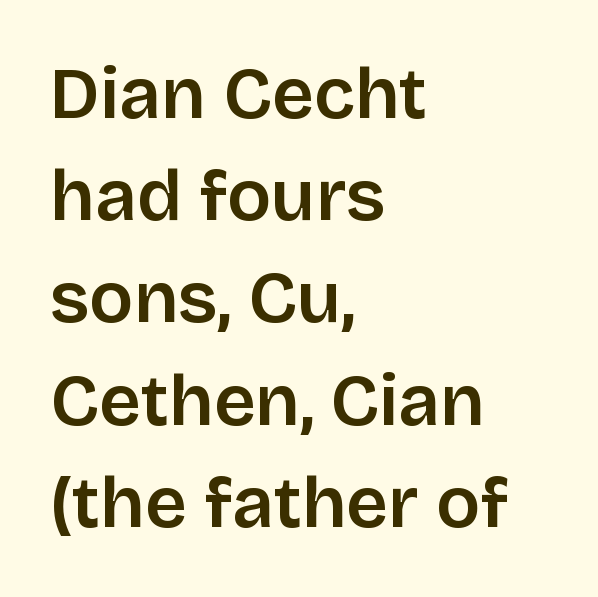
A classic flush-left, rag-right setting is used for this passage. Letter spacing: default. A clean baseline with only descenders dipping below it. The letters advance in unequal steps, a hallmark of proportional type.
